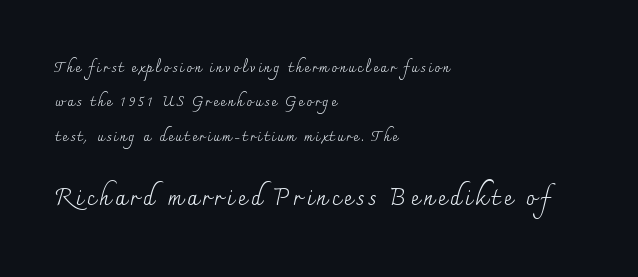
The image shows 23 px text type; set left-aligned, loose line spacing (2.46x), not underlined; the second (bottom) block is 1.64x larger.
